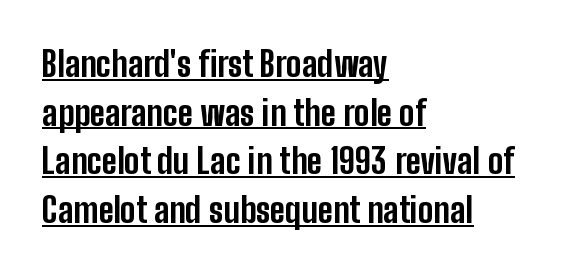
{"serif": "no", "italic": "no", "bold": "yes", "weight": "bold", "width": "condensed", "stroke_contrast": "low", "x_height": "medium", "monospaced": "no", "underline": "yes", "align": "left", "line_spacing": "normal", "line_spacing_ratio": 1.39, "letter_spacing": "normal", "letter_spacing_em": 0.0, "glyph_px": 35}
